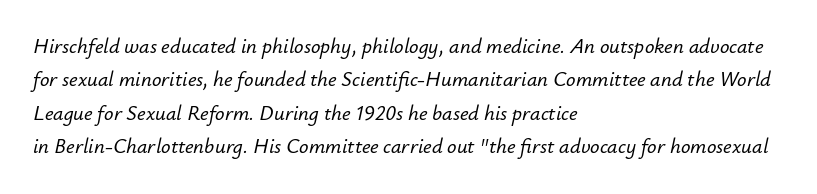
{"italic": "yes", "lean": "right", "slant_degrees": 12, "underline": "no", "align": "left", "line_spacing": "normal", "line_spacing_ratio": 1.59, "letter_spacing": "normal", "letter_spacing_em": 0.0, "glyph_px": 21}
